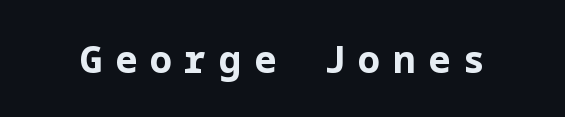
The image shows 37 px bold sans-serif type, upright; set unusually wide letter spacing (+0.34 em), not underlined; low stroke contrast and a medium x-height.
